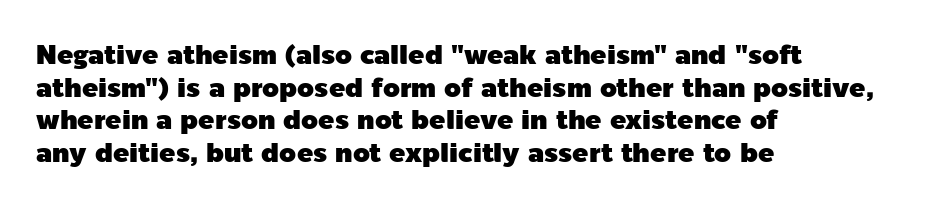
{"italic": "no", "underline": "no", "align": "left", "line_spacing_ratio": 1.21, "letter_spacing": "normal", "letter_spacing_em": 0.0, "glyph_px": 27}
